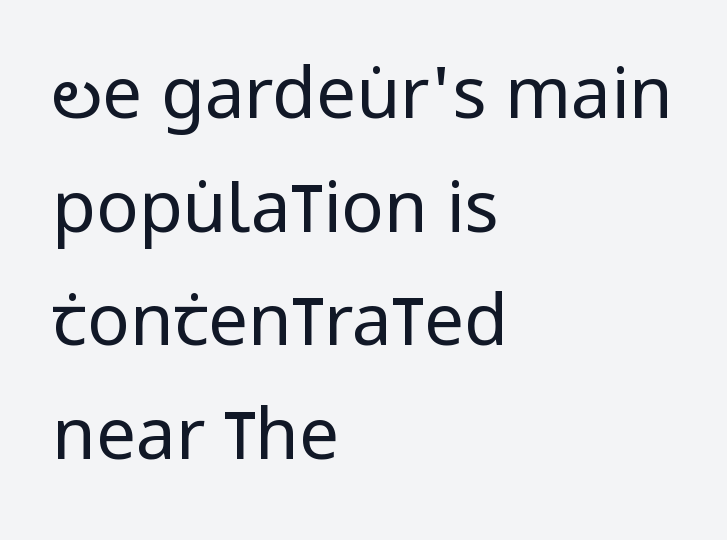
Q: Is the text bold? A: No.
Q: Is the text italic (slanted)? A: No, it is upright.
Q: Is the typeface a serif or a sans-serif typeface? A: Sans-serif.
Q: Is the text underlined? A: No.
Q: How is the paragraph aligned? A: Left-aligned.
Q: Is the spacing between letters normal or unusually wide? A: Normal.
Q: Is the spacing between lines tight, normal or loose? A: Normal.
Q: Width (condensed, normal, or wide)? A: Condensed.
Q: Stroke contrast? A: Low.
Q: x-height? A: Large.
Q: Monospaced? A: No.
